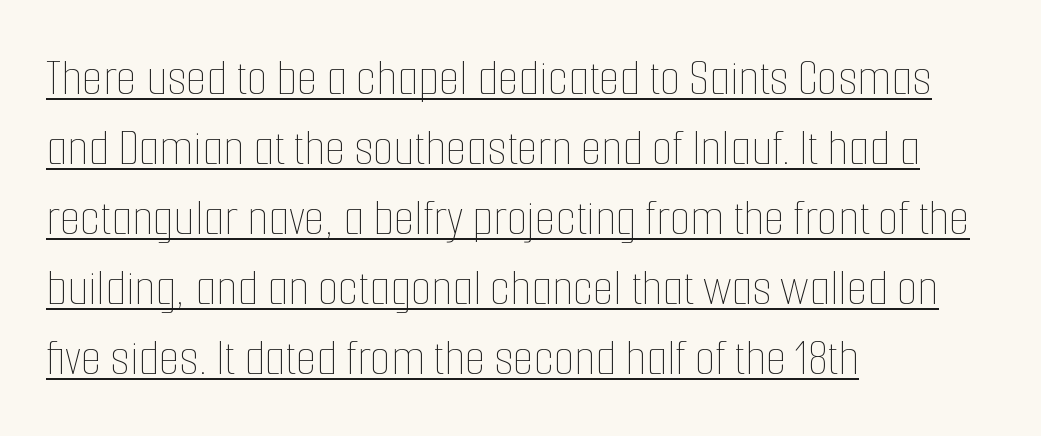
The type is set solid horizontally, with unmodified tracking. The letters advance in unequal steps, a hallmark of proportional type. Leading: standard. The strokes carry an ordinary text weight at most. Somebody hit Ctrl+U on this one — the words are underlined. The lines are quadded left.
